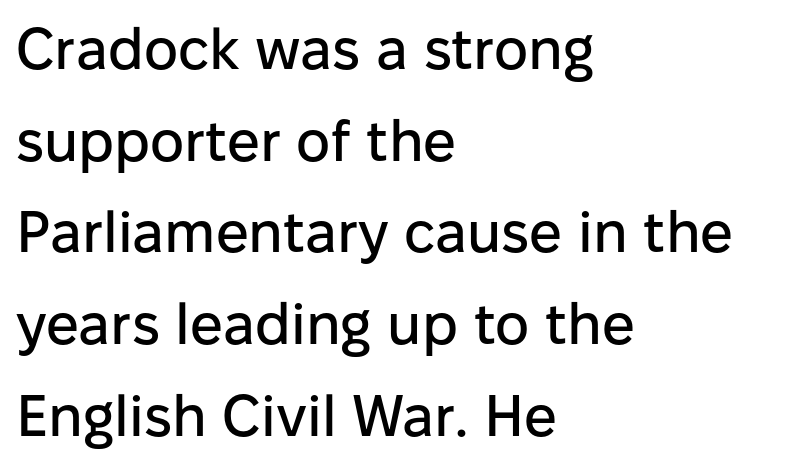
{"serif": "no", "italic": "no", "width": "normal", "stroke_contrast": "low", "x_height": "medium", "monospaced": "no", "underline": "no", "align": "left", "line_spacing": "normal", "line_spacing_ratio": 1.58, "letter_spacing": "normal", "letter_spacing_em": 0.0, "glyph_px": 58}
